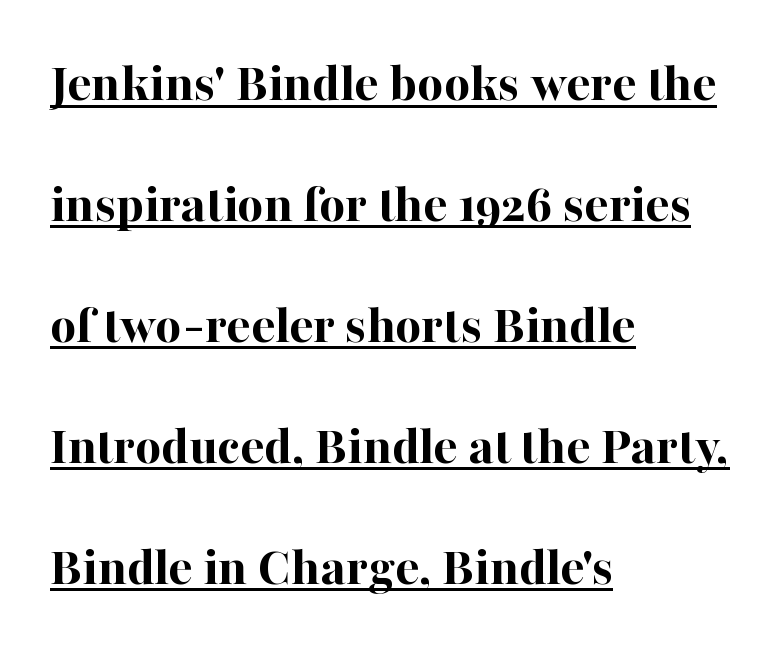
The image shows 56 px bold serif type, upright; set left-aligned, loose line spacing (2.16x), normal letter spacing, underlined; high stroke contrast and a medium x-height.
